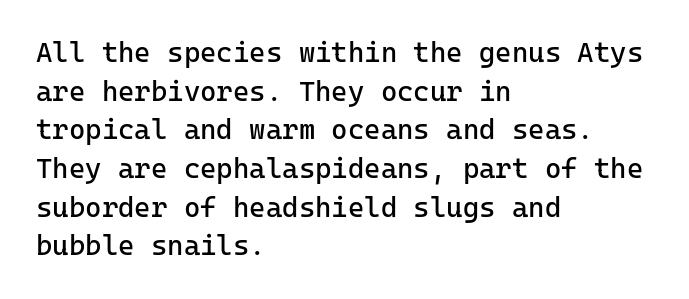
The image shows 28 px regular-weight sans-serif type, upright; set left-aligned, normal line spacing (1.38x), normal letter spacing, not underlined; low stroke contrast and a medium x-height.
